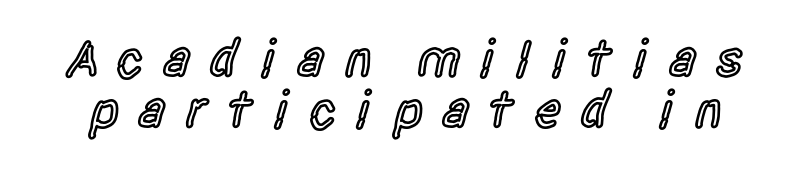
The passage shown is semibold, sitting just below true bold. I'd call this a sans setting — the letters go barefoot. Tracking value appears strongly positive — letters spread wide. The specimen omits any rule beneath the text block's lines.
